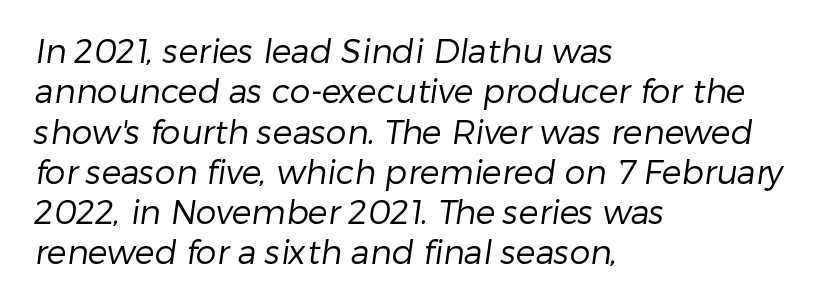
Is this a fixed-width face? No — the glyphs have proportional, varying widths. The passage shown is not underscored anywhere. Honestly, the letter spacing is just normal — you wouldn't notice it. The font is comparable to plain body text, perhaps lighter. If you drew a ruler down the left edge, every line would touch it.
